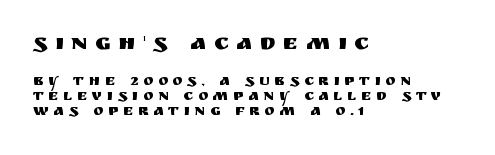
Only glyphs here, with clear space below each row. The space between consecutive lines is stingy. Size contrast runs from large at the top to small at the bottom. Quick note: not italic, upright. One-word summary of the alignment: left. Between one letter and the next there's a generous, obvious gap.
